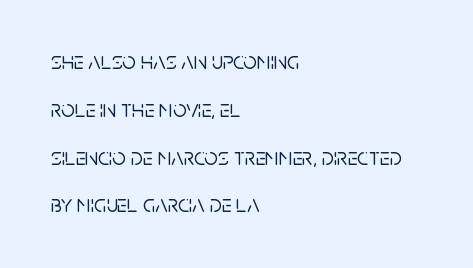
Q: Is the text italic (slanted)? A: No, it is upright.
Q: Is the text underlined? A: No.
Q: How is the paragraph aligned? A: Left-aligned.
Q: Is the spacing between letters normal or unusually wide? A: Normal.
Q: Is the spacing between lines tight, normal or loose? A: Loose.
